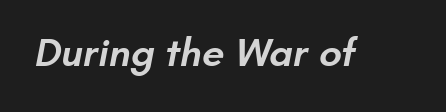
The image shows 40 px semibold sans-serif type; set normal letter spacing, not underlined; low stroke contrast and a small x-height.
